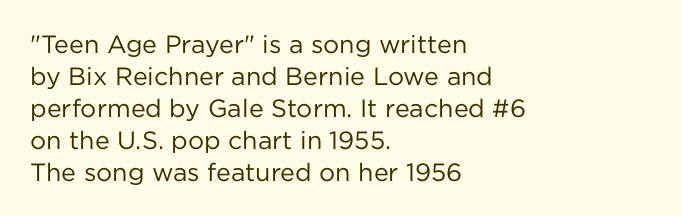
Q: Is the text bold? A: No.
Q: Is the text italic (slanted)? A: No, it is upright.
Q: Is the text underlined? A: No.
Q: How is the paragraph aligned? A: Left-aligned.
Q: Is the spacing between letters normal or unusually wide? A: Normal.
Q: Is the spacing between lines tight, normal or loose? A: Normal.
